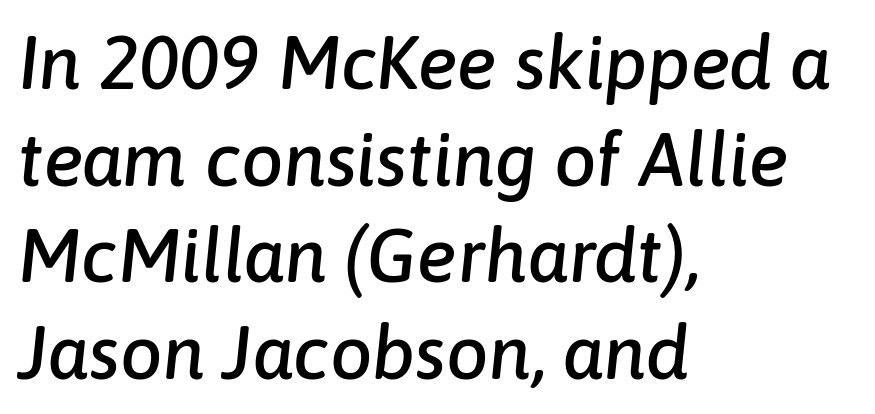
Q: Is the text italic (slanted)? A: Yes, it leans right by about 6 degrees.
Q: Is the text underlined? A: No.
Q: How is the paragraph aligned? A: Left-aligned.
Q: Is the spacing between letters normal or unusually wide? A: Normal.
Q: Is the spacing between lines tight, normal or loose? A: Normal.
Q: Width (condensed, normal, or wide)? A: Normal.
Q: Stroke contrast? A: Low.
Q: x-height? A: Medium.
Q: Monospaced? A: No.
